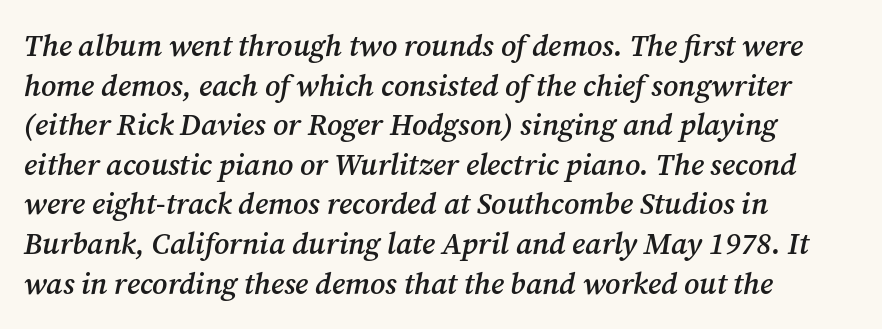
The image shows 30 px semibold serif type, italic (leaning right); set left-aligned, normal line spacing (1.32x), normal letter spacing, not underlined; medium stroke contrast and a medium x-height.
